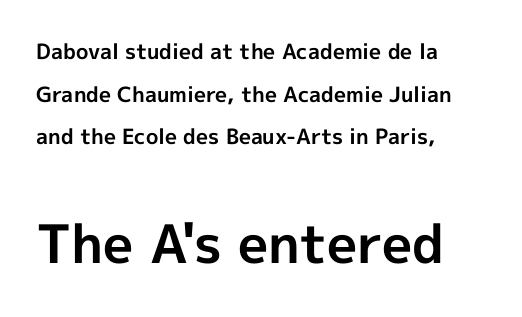
{"serif": "no", "italic": "no", "bold": "yes", "weight": "bold", "width": "normal", "x_height": "medium", "monospaced": "no", "underline": "no", "align": "left", "line_spacing": "loose", "line_spacing_ratio": 2.03, "letter_spacing": "normal", "letter_spacing_em": 0.0, "larger_block": "second", "size_ratio": 2.52, "glyph_px": 53}
